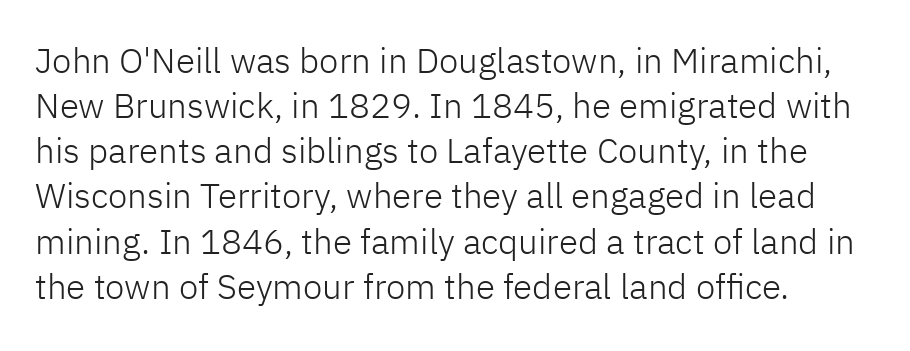
The passage shown is not underscored anywhere. Students, observe: this is what conventionally led text looks like. Each letter keeps its own natural width here, so spacing adapts to shape. Are there feet on the stems? There aren't — it's a sans. These glyphs show unthickened strokes, regular width or finer. How are the letters spaced? Ordinarily, with no added tracking.
